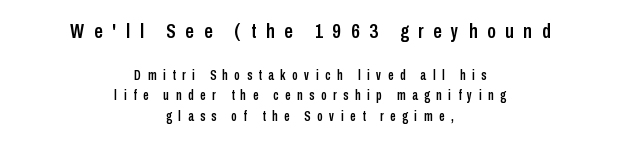
Compared with typical body copy, the letter spacing here is much looser. Lines of text with bare space underneath. The specimen reads as upright at a glance. The rag falls on both sides of this text block equally. The upper block of text is set noticeably larger than the block beneath it. The vertical gap from one line to the next is medium.
